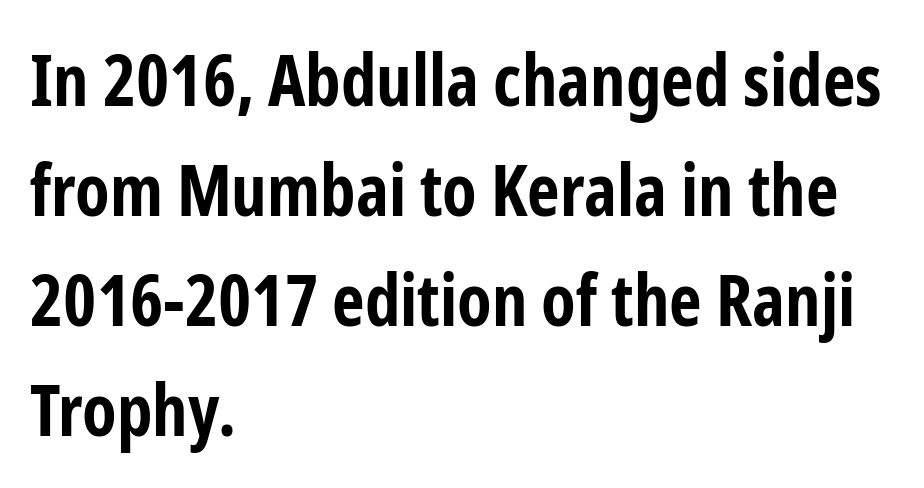
The image shows 71 px bold, condensed sans-serif type, upright; set left-aligned, normal line spacing (1.55x), normal letter spacing, not underlined; low stroke contrast and a medium x-height.
